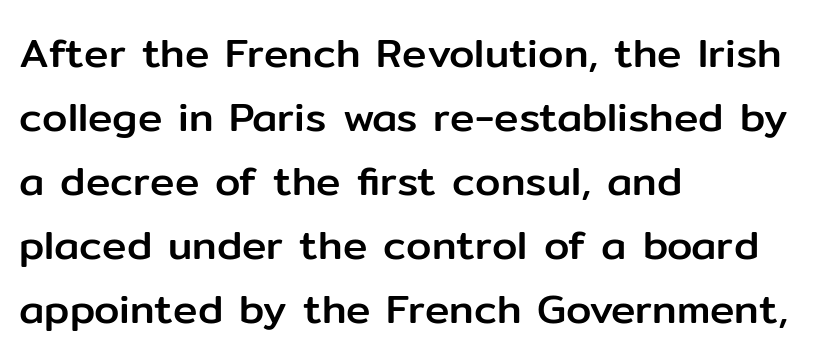
The image shows 41 px sans-serif type, upright; set left-aligned, normal line spacing (1.56x), normal letter spacing, not underlined; low stroke contrast and a medium x-height.
